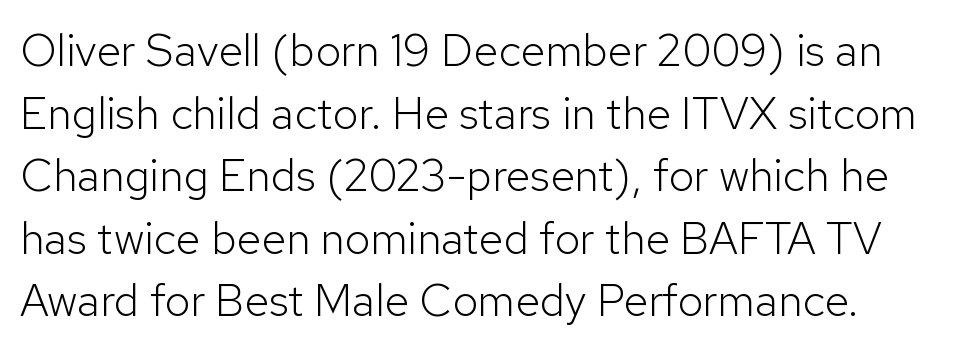
Q: Is the text bold? A: No.
Q: Is the text italic (slanted)? A: No, it is upright.
Q: Is the typeface a serif or a sans-serif typeface? A: Sans-serif.
Q: Is the text underlined? A: No.
Q: Is the spacing between letters normal or unusually wide? A: Normal.
Q: Is the spacing between lines tight, normal or loose? A: Normal.
Q: Width (condensed, normal, or wide)? A: Normal.
Q: Stroke contrast? A: Low.
Q: x-height? A: Medium.
Q: Monospaced? A: No.
